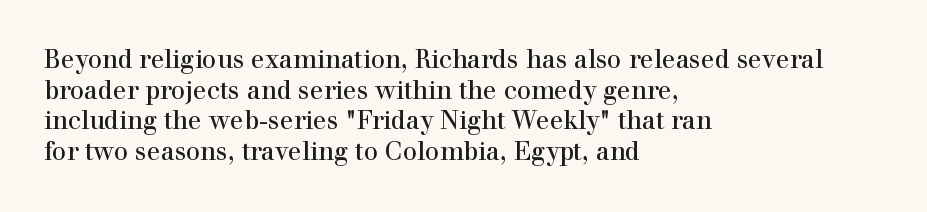
The image shows 25 px text type, upright; set left-aligned, line spacing 1.23x, normal letter spacing, not underlined.
